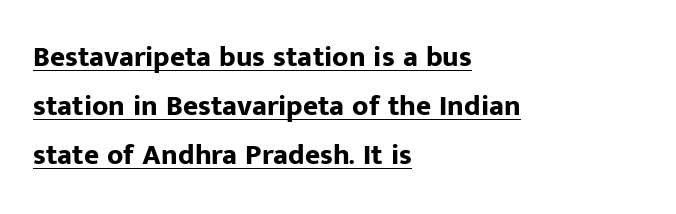
Q: Is the text bold? A: Yes.
Q: Is the text italic (slanted)? A: No, it is upright.
Q: Is the typeface a serif or a sans-serif typeface? A: Sans-serif.
Q: Is the text underlined? A: Yes.
Q: How is the paragraph aligned? A: Left-aligned.
Q: Is the spacing between letters normal or unusually wide? A: Normal.
Q: Is the spacing between lines tight, normal or loose? A: Normal.
Q: Width (condensed, normal, or wide)? A: Normal.
Q: Stroke contrast? A: Low.
Q: x-height? A: Medium.
Q: Monospaced? A: No.
